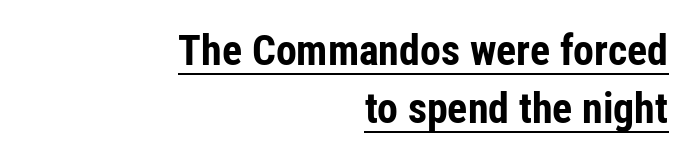
Q: Is the text bold? A: Yes.
Q: Is the text italic (slanted)? A: No, it is upright.
Q: Is the typeface a serif or a sans-serif typeface? A: Sans-serif.
Q: Is the text underlined? A: Yes.
Q: How is the paragraph aligned? A: Right-aligned.
Q: Is the spacing between letters normal or unusually wide? A: Normal.
Q: Is the spacing between lines tight, normal or loose? A: Normal.
Q: Width (condensed, normal, or wide)? A: Condensed.
Q: Stroke contrast? A: Low.
Q: x-height? A: Medium.
Q: Monospaced? A: No.
